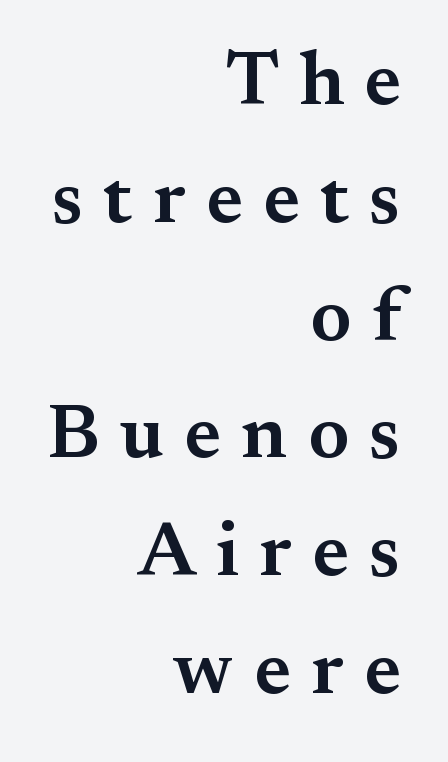
{"serif": "yes", "italic": "no", "bold": "semi", "weight": "semibold", "width": "normal", "stroke_contrast": "medium", "x_height": "small", "monospaced": "no", "underline": "no", "align": "right", "line_spacing": "normal", "line_spacing_ratio": 1.53, "letter_spacing": "wide", "letter_spacing_em": 0.26, "glyph_px": 77}
